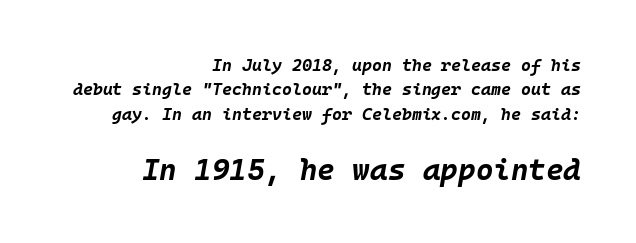
Q: Is the text bold? A: Yes.
Q: Is the text italic (slanted)? A: Yes, it leans right by about 10 degrees.
Q: Is the text underlined? A: No.
Q: How is the paragraph aligned? A: Right-aligned.
Q: Is the spacing between letters normal or unusually wide? A: Normal.
Q: Is the spacing between lines tight, normal or loose? A: Normal.
Q: Which block of text is set in a larger size, the first (top) or the second (bottom)? A: The second (bottom) one.
Q: Width (condensed, normal, or wide)? A: Normal.
Q: Stroke contrast? A: Low.
Q: x-height? A: Large.
Q: Monospaced? A: Yes.
